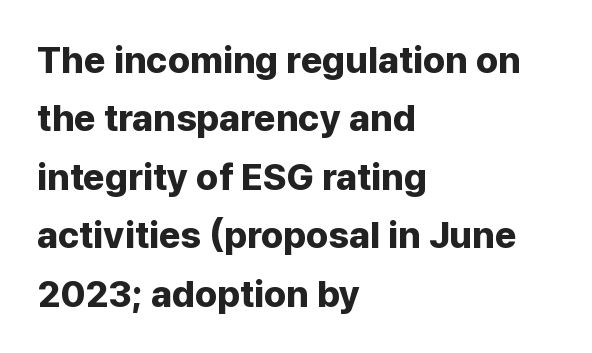
The image shows 37 px bold sans-serif type, upright; set left-aligned, normal line spacing (1.58x), normal letter spacing, not underlined; low stroke contrast and a medium x-height.
